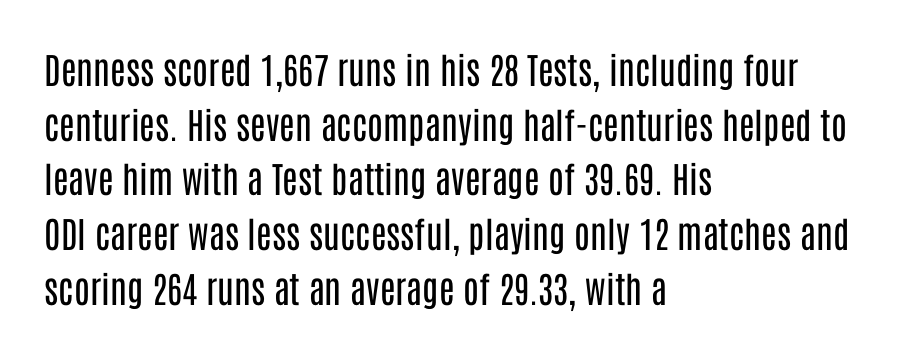
When letters stand straight like this, we call the style roman or upright. You could not count columns in this text — the font is proportionally spaced. Compared with typical body copy, the letter spacing here is the same. The passage shown is not underscored anywhere. The strokes are not fattened; the text isn't bold.
